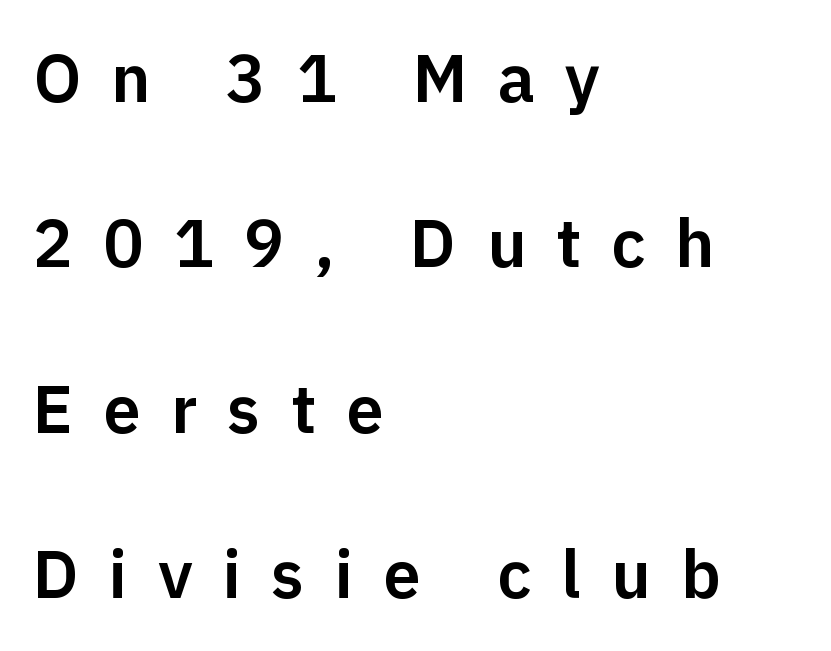
The gap between lines stays unmarked. This rendering widens character spacing well past its baseline value. Posture: upright roman. The rag falls on the right side of this text block. Think of a printed novel: that variable character pitch is what you see here. Widely set lines give the paragraph a tall, airy silhouette.
